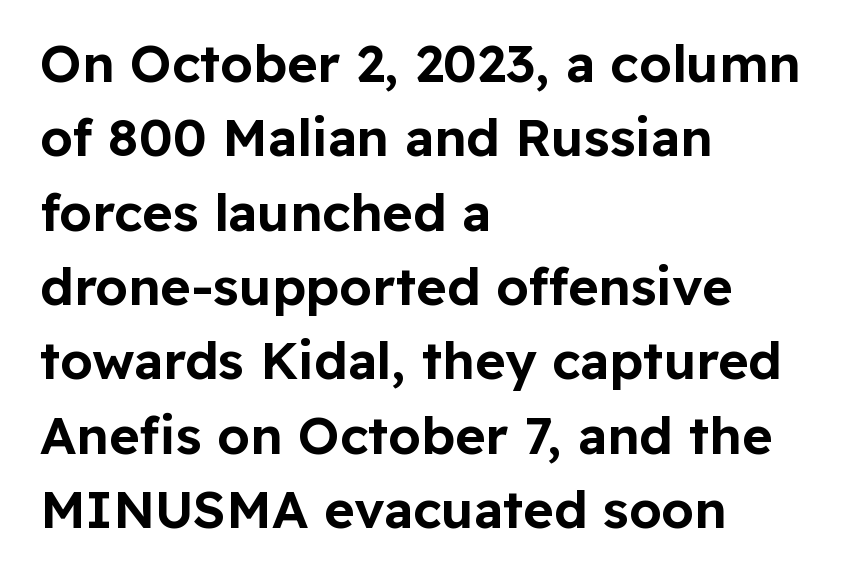
Q: Is the text italic (slanted)? A: No, it is upright.
Q: Is the typeface a serif or a sans-serif typeface? A: Sans-serif.
Q: Is the text underlined? A: No.
Q: How is the paragraph aligned? A: Left-aligned.
Q: Is the spacing between letters normal or unusually wide? A: Normal.
Q: Is the spacing between lines tight, normal or loose? A: Normal.
Q: Width (condensed, normal, or wide)? A: Normal.
Q: Stroke contrast? A: Low.
Q: x-height? A: Medium.
Q: Monospaced? A: No.
